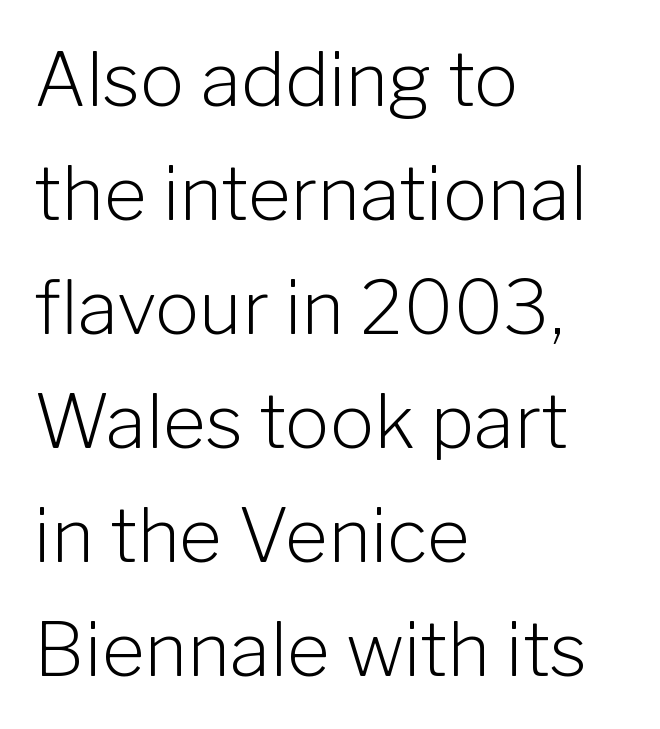
Honestly, there is no underline to notice here at all. A quiet, ordinary-to-light weight characterises the typeface. The face used here is rendered with its standard letterfit. Each letter keeps its own natural width here, so spacing adapts to shape.
